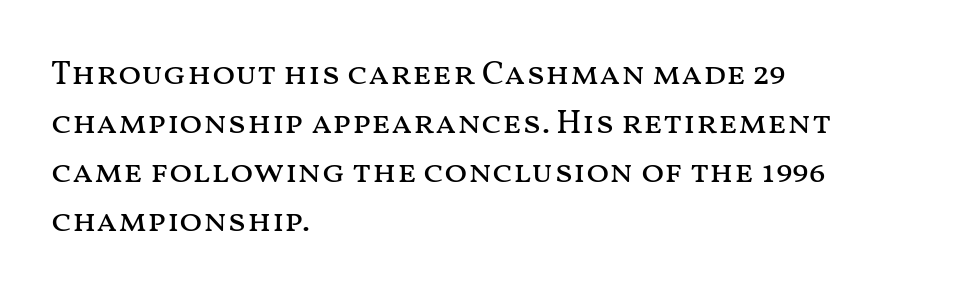
The image shows 34 px regular-weight, wide type, upright; set left-aligned, normal line spacing (1.44x), normal letter spacing, not underlined; medium stroke contrast and a medium x-height.
